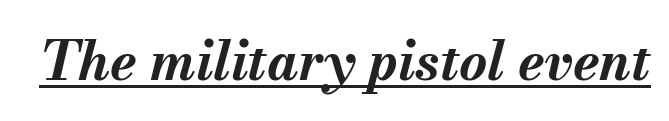
{"italic": "yes", "lean": "right", "slant_degrees": 13, "bold": "yes", "weight": "bold", "width": "normal", "stroke_contrast": "medium", "x_height": "small", "monospaced": "no", "underline": "yes", "letter_spacing": "normal", "letter_spacing_em": 0.0, "glyph_px": 54}
